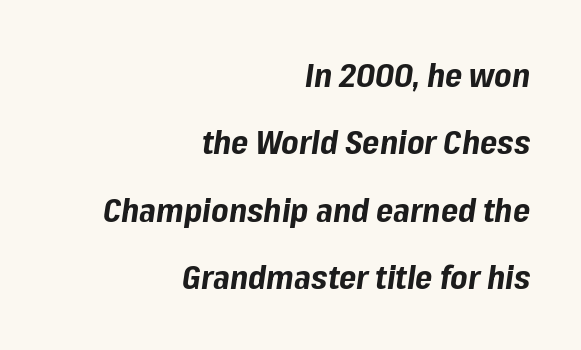
The image shows 33 px bold type, italic (leaning right); set right-aligned, loose line spacing (2.04x), normal letter spacing, not underlined; low stroke contrast and a medium x-height.
